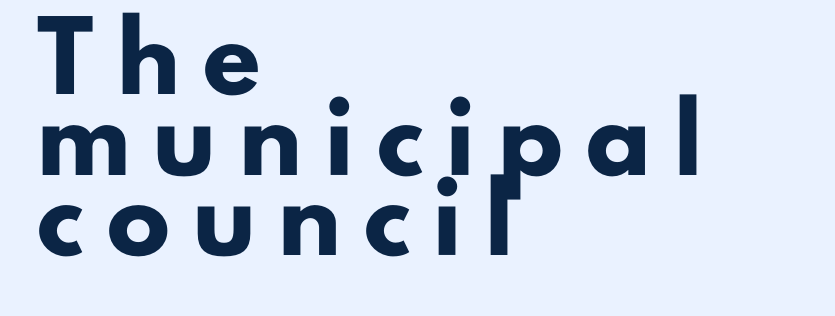
The image shows 63 px heavy sans-serif type, upright; set left-aligned, normal line spacing (1.28x), unusually wide letter spacing (+0.37 em), not underlined; low stroke contrast and a small x-height.
